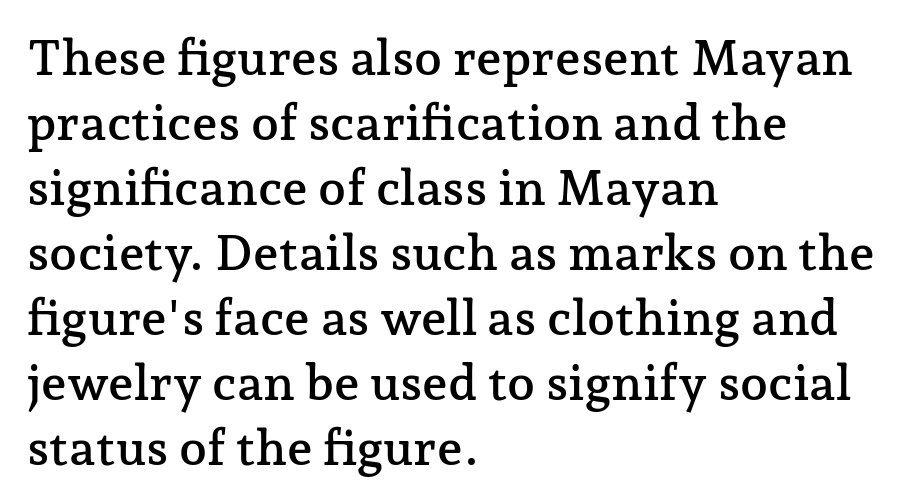
Q: Is the text italic (slanted)? A: No, it is upright.
Q: Is the typeface a serif or a sans-serif typeface? A: Serif.
Q: Is the text underlined? A: No.
Q: How is the paragraph aligned? A: Left-aligned.
Q: Is the spacing between letters normal or unusually wide? A: Normal.
Q: Is the spacing between lines tight, normal or loose? A: Normal.
Q: Width (condensed, normal, or wide)? A: Normal.
Q: Stroke contrast? A: Low.
Q: x-height? A: Medium.
Q: Monospaced? A: No.
